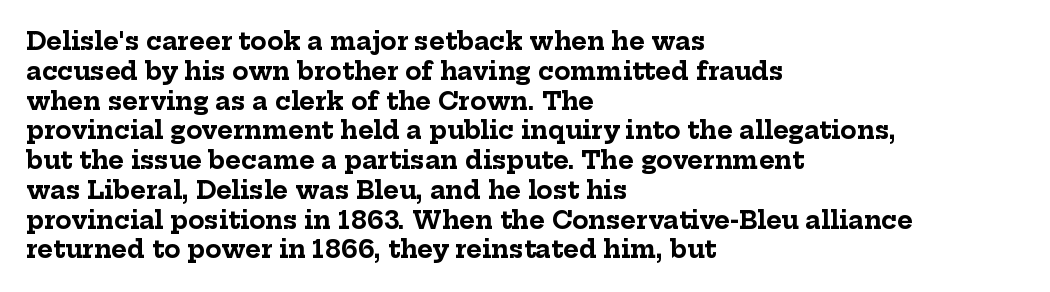
Every character sits straight up, as roman type does. This rendering uses left alignment, leaving the right contour irregular. Letters rest on an invisible, unmarked baseline. The passage shown has conventional tracking throughout. Pretty heavy lettering here — definitely bold.
